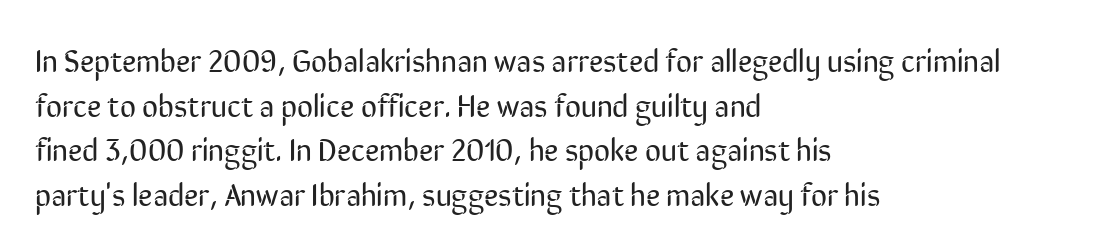
The image shows 31 px regular-weight, condensed sans-serif type, upright; set left-aligned, normal line spacing (1.44x), normal letter spacing, not underlined; low stroke contrast and a medium x-height.
